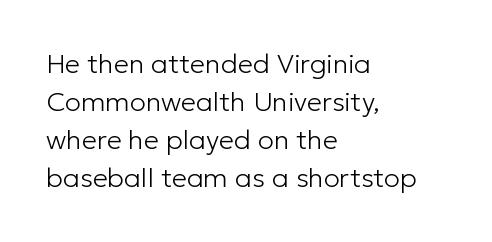
{"italic": "no", "bold": "no", "underline": "no", "align": "left", "line_spacing": "normal", "line_spacing_ratio": 1.41, "letter_spacing": "normal", "letter_spacing_em": 0.0, "glyph_px": 27}
